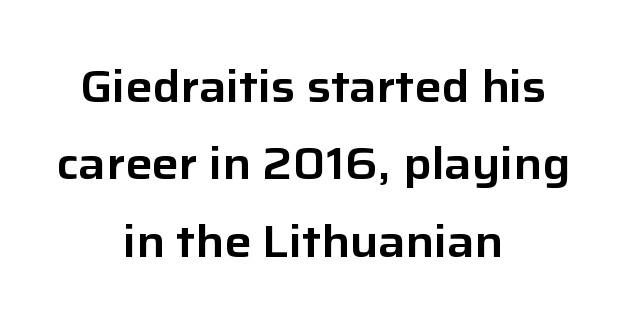
Varying glyph widths throughout — classic text-font behaviour. Plain, unruled lines of type. One-word summary of the alignment: center. The rendering keeps characters at their native spacing.
